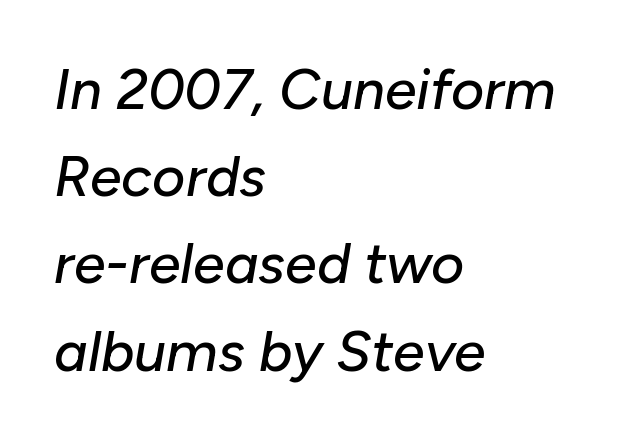
{"italic": "yes", "lean": "right", "slant_degrees": 10, "width": "normal", "stroke_contrast": "low", "x_height": "medium", "monospaced": "no", "underline": "no", "align": "left", "line_spacing": "normal", "line_spacing_ratio": 1.53, "letter_spacing": "normal", "letter_spacing_em": 0.0, "glyph_px": 57}
